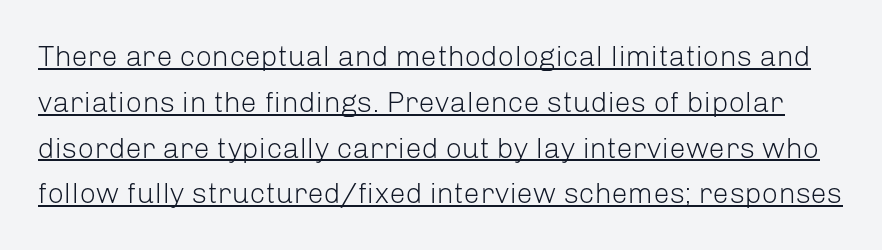
{"serif": "no", "italic": "no", "bold": "no", "weight": "light", "width": "normal", "stroke_contrast": "low", "x_height": "medium", "monospaced": "no", "underline": "yes", "line_spacing": "normal", "line_spacing_ratio": 1.58, "letter_spacing": "normal", "letter_spacing_em": 0.0, "glyph_px": 29}
